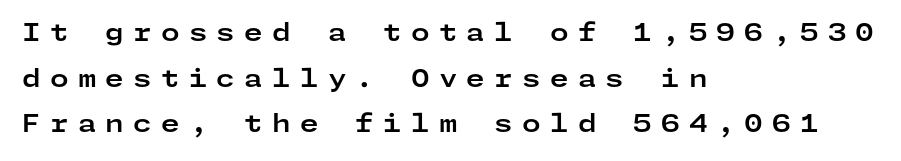
The image shows 24 px bold type, upright; set left-aligned, loose line spacing (1.9x), unusually wide letter spacing (+0.38 em), not underlined.
